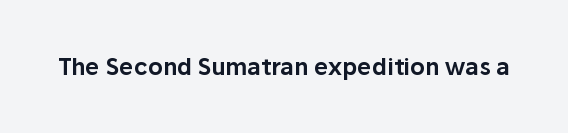
Q: Is the text italic (slanted)? A: No, it is upright.
Q: Is the text underlined? A: No.
Q: Is the spacing between letters normal or unusually wide? A: Normal.
